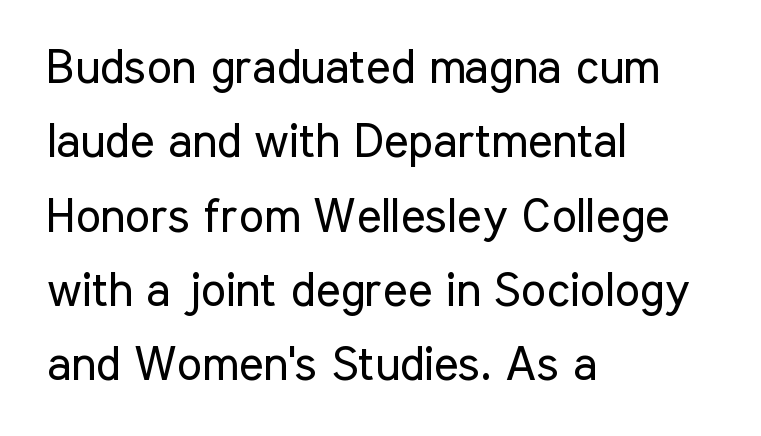
{"serif": "no", "italic": "no", "bold": "no", "weight": "regular", "width": "condensed", "stroke_contrast": "low", "x_height": "medium", "monospaced": "no", "underline": "no", "align": "left", "line_spacing": "normal", "line_spacing_ratio": 1.58, "letter_spacing": "normal", "letter_spacing_em": 0.0, "glyph_px": 47}
